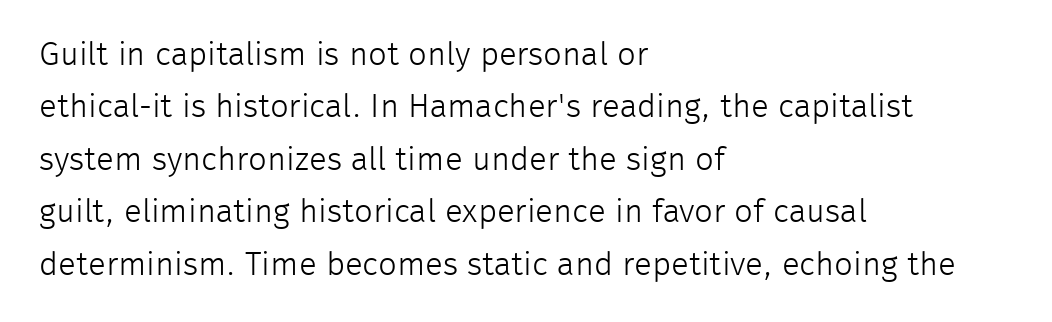
Vertical strokes here are truly vertical. Think standard paragraph weight, or any step lighter than that. The lines in this sample share a left origin and differ only in where they stop. The type family on display is of the sans-serif kind.
